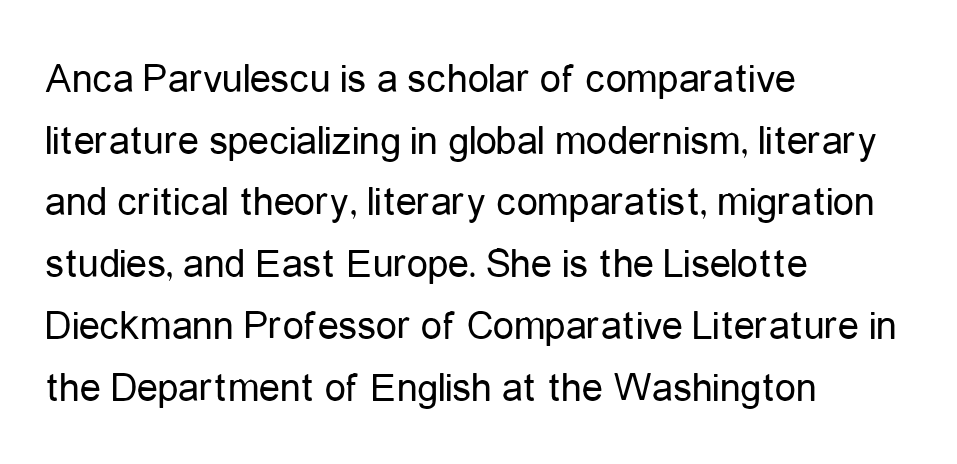
The image shows 42 px regular-weight, condensed sans-serif type, upright; set left-aligned, normal line spacing (1.47x), normal letter spacing, not underlined; low stroke contrast and a medium x-height.
